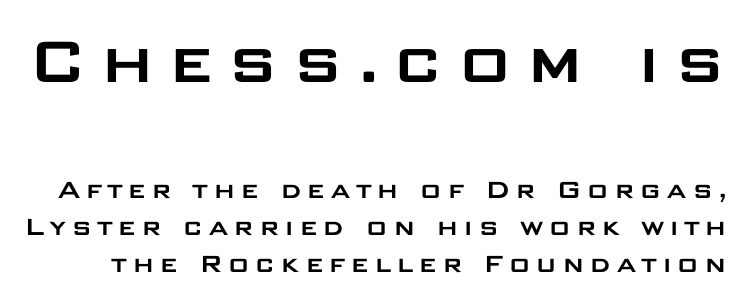
Q: Is the text italic (slanted)? A: No, it is upright.
Q: Is the typeface a serif or a sans-serif typeface? A: Sans-serif.
Q: Is the text underlined? A: No.
Q: Which block of text is set in a larger size, the first (top) or the second (bottom)? A: The first (top) one.
Q: Width (condensed, normal, or wide)? A: Wide.
Q: Stroke contrast? A: Low.
Q: x-height? A: Large.
Q: Monospaced? A: No.
